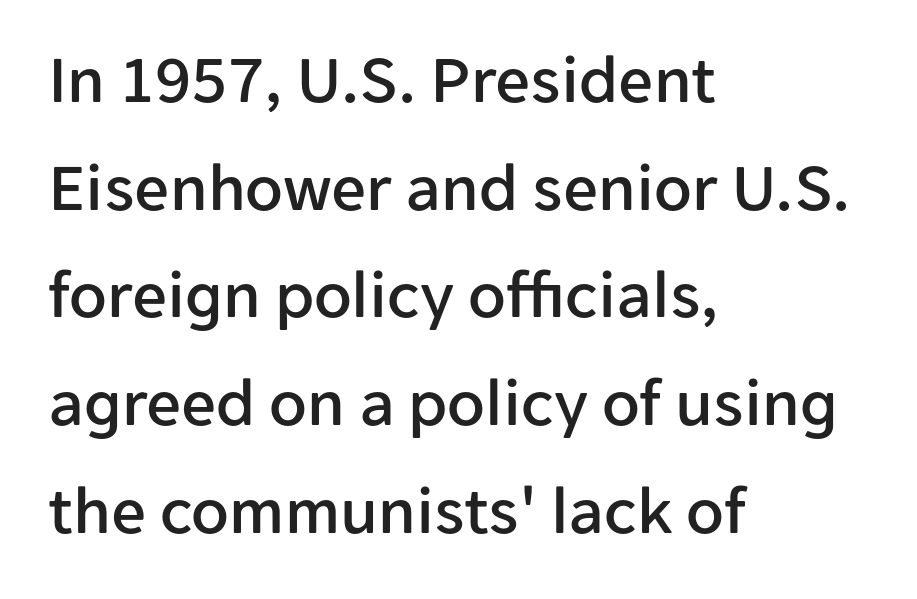
Q: Is the text italic (slanted)? A: No, it is upright.
Q: Is the typeface a serif or a sans-serif typeface? A: Sans-serif.
Q: Is the text underlined? A: No.
Q: How is the paragraph aligned? A: Left-aligned.
Q: Is the spacing between letters normal or unusually wide? A: Normal.
Q: Is the spacing between lines tight, normal or loose? A: Normal.
Q: Width (condensed, normal, or wide)? A: Normal.
Q: Stroke contrast? A: Low.
Q: x-height? A: Medium.
Q: Monospaced? A: No.
